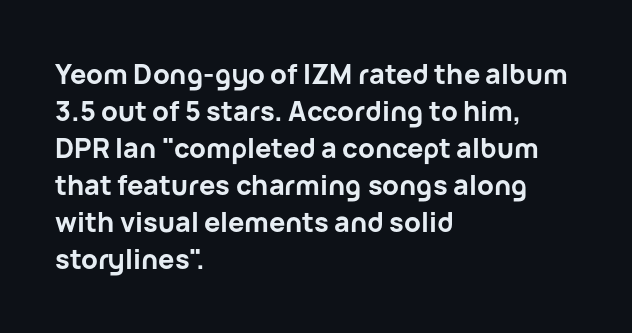
Q: Is the text bold? A: Yes.
Q: Is the text italic (slanted)? A: No, it is upright.
Q: Is the text underlined? A: No.
Q: How is the paragraph aligned? A: Left-aligned.
Q: Is the spacing between letters normal or unusually wide? A: Normal.
Q: Is the spacing between lines tight, normal or loose? A: Normal.
